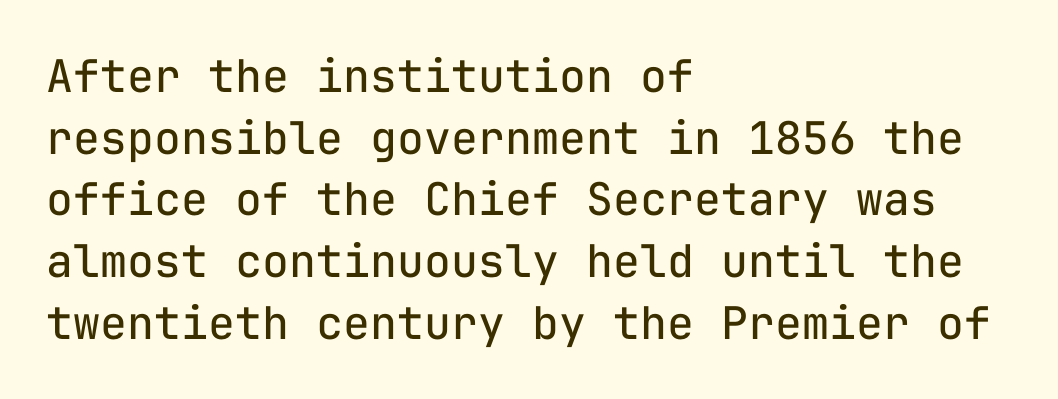
Q: Is the text bold? A: No.
Q: Is the text italic (slanted)? A: No, it is upright.
Q: Is the typeface a serif or a sans-serif typeface? A: Sans-serif.
Q: Is the text underlined? A: No.
Q: How is the paragraph aligned? A: Left-aligned.
Q: Is the spacing between letters normal or unusually wide? A: Normal.
Q: Is the spacing between lines tight, normal or loose? A: Normal.
Q: Width (condensed, normal, or wide)? A: Normal.
Q: Stroke contrast? A: Low.
Q: x-height? A: Medium.
Q: Monospaced? A: Yes.
